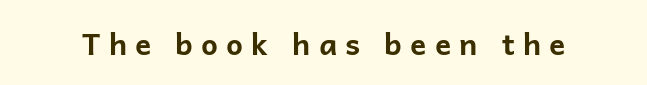
Q: Is the text bold? A: Yes.
Q: Is the text italic (slanted)? A: No, it is upright.
Q: Is the typeface a serif or a sans-serif typeface? A: Sans-serif.
Q: Is the text underlined? A: No.
Q: Is the spacing between letters normal or unusually wide? A: Unusually wide.
Q: Width (condensed, normal, or wide)? A: Normal.
Q: Stroke contrast? A: Low.
Q: x-height? A: Medium.
Q: Monospaced? A: No.
